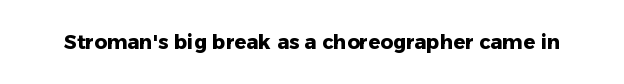
The rendering keeps characters at their native spacing. Underlining? Definitely not there. Nope, not italic — everything's standing straight. Set as a true bold cut, around the 700 mark.
